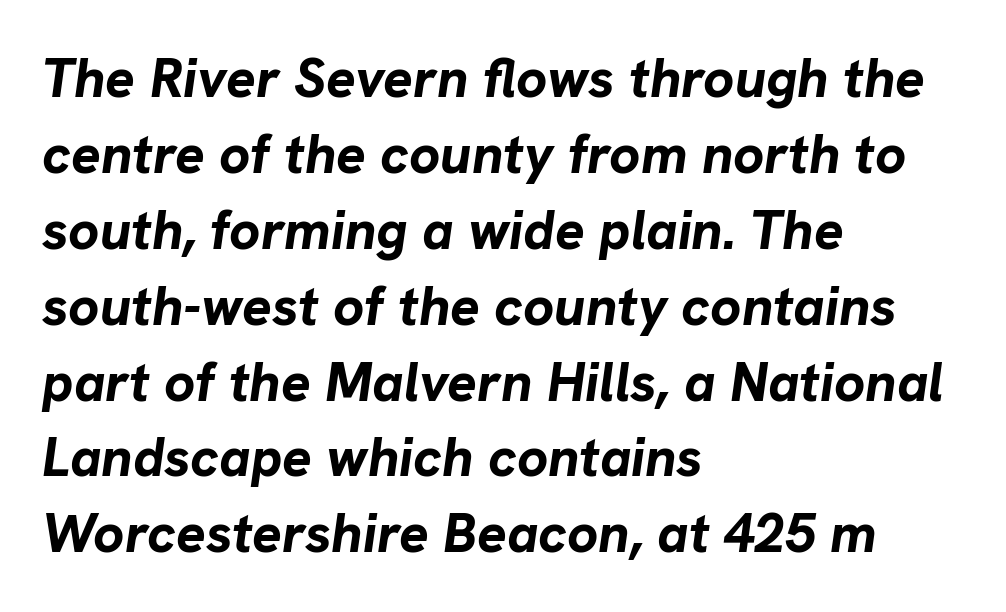
The image shows 55 px bold type, italic (leaning right); set left-aligned, normal line spacing (1.38x), normal letter spacing, not underlined; low stroke contrast and a medium x-height.
